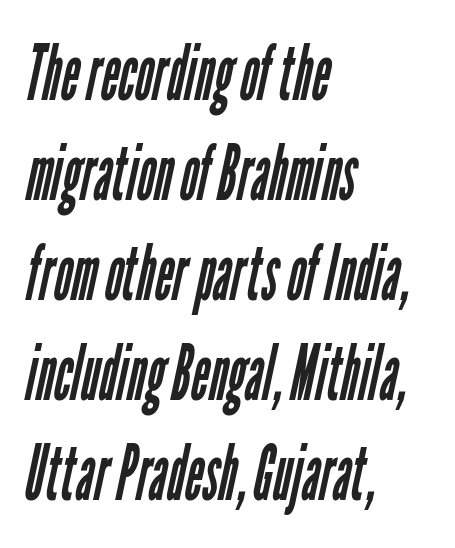
Q: Is the text bold? A: No.
Q: Is the typeface a serif or a sans-serif typeface? A: Sans-serif.
Q: Is the text underlined? A: No.
Q: How is the paragraph aligned? A: Left-aligned.
Q: Is the spacing between letters normal or unusually wide? A: Normal.
Q: Is the spacing between lines tight, normal or loose? A: Normal.
Q: Width (condensed, normal, or wide)? A: Condensed.
Q: Stroke contrast? A: Low.
Q: x-height? A: Medium.
Q: Monospaced? A: No.
